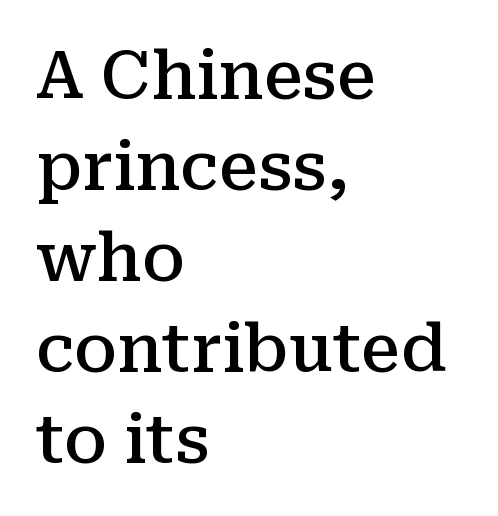
Spacing between characters is what you'd get straight out of the box. The letters advance in unequal steps, a hallmark of proportional type. Each new line begins a customary step beneath the previous one. The ragged edge is on the right, which tells us the setting is flush left.
